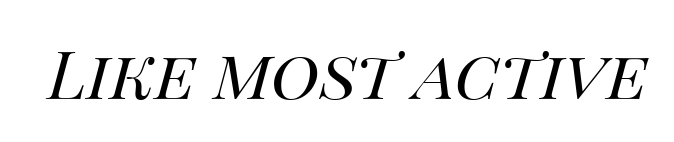
{"italic": "yes", "lean": "right", "slant_degrees": 14, "bold": "no", "weight": "regular", "width": "normal", "stroke_contrast": "medium", "x_height": "large", "monospaced": "no", "underline": "no", "letter_spacing": "normal", "letter_spacing_em": 0.0, "glyph_px": 67}
